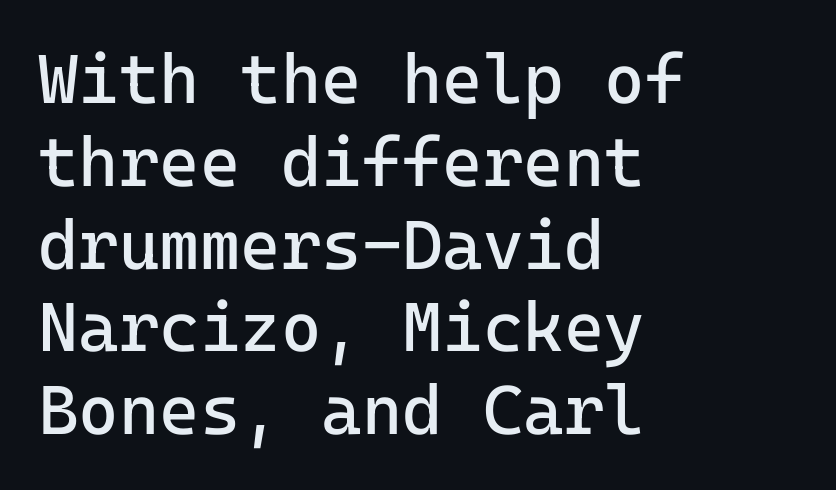
The image shows 69 px regular-weight sans-serif type, upright, monospaced; set left-aligned, line spacing 1.2x, normal letter spacing, not underlined; low stroke contrast and a medium x-height.
